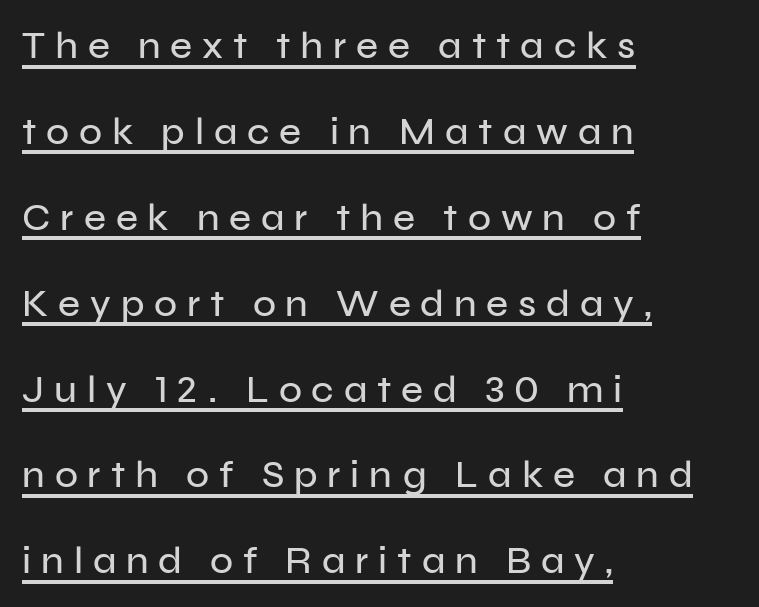
Emphasis is given by a line drawn under the lettering. The designer went with a sans here, leaving each stem footless. Where is the straight margin? On the left. Do the characters align in a grid? No, the font is proportional. Unlike italic type, these characters show no tilt at all. The type is letterspaced generously, with wide tracking.
